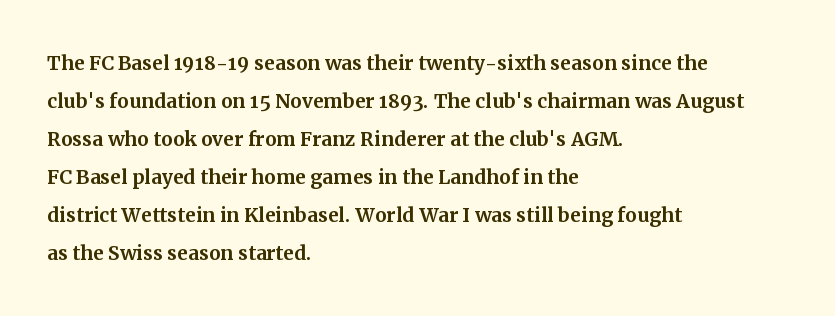
Q: Is the text italic (slanted)? A: No, it is upright.
Q: Is the text underlined? A: No.
Q: How is the paragraph aligned? A: Left-aligned.
Q: Is the spacing between letters normal or unusually wide? A: Normal.
Q: Is the spacing between lines tight, normal or loose? A: Normal.
